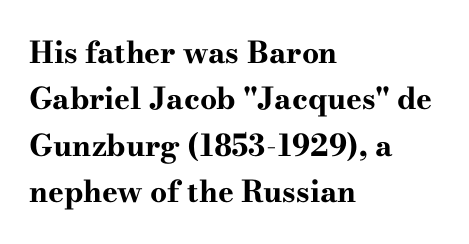
The image shows 30 px bold, wide serif type, upright; set left-aligned, normal line spacing (1.55x), normal letter spacing, not underlined; high stroke contrast and a small x-height.
